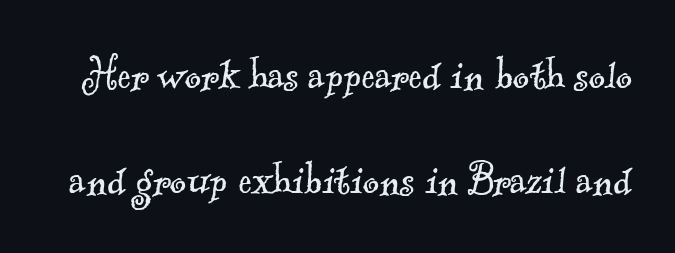
Q: Is the text bold? A: No.
Q: Is the typeface a serif or a sans-serif typeface? A: Serif.
Q: Is the text underlined? A: No.
Q: Is the spacing between letters normal or unusually wide? A: Normal.
Q: Is the spacing between lines tight, normal or loose? A: Loose.
Q: Width (condensed, normal, or wide)? A: Normal.
Q: x-height? A: Small.
Q: Monospaced? A: No.
